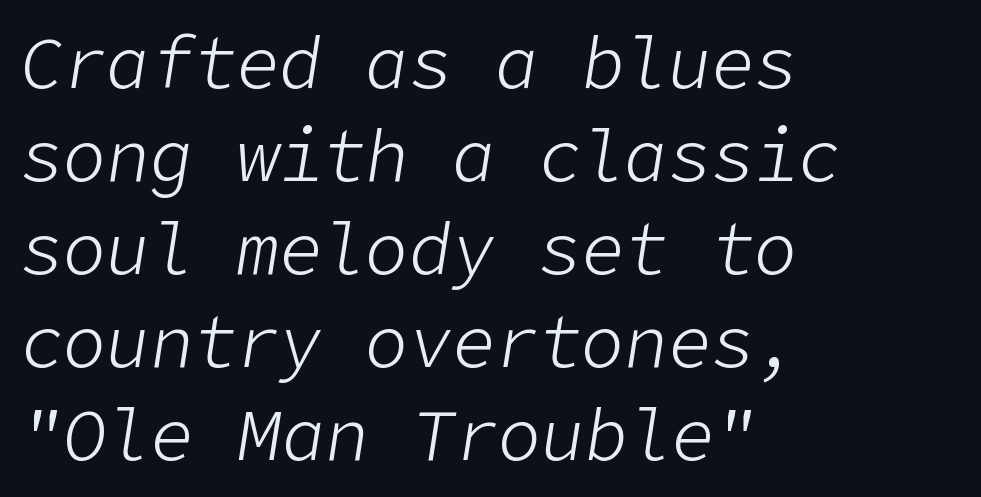
A typesetter would call this zero additional tracking. Lines of text with bare space underneath. The block of text has a typical density, with ordinary space between rows. If you drew a line through each stem, it would be angled.
